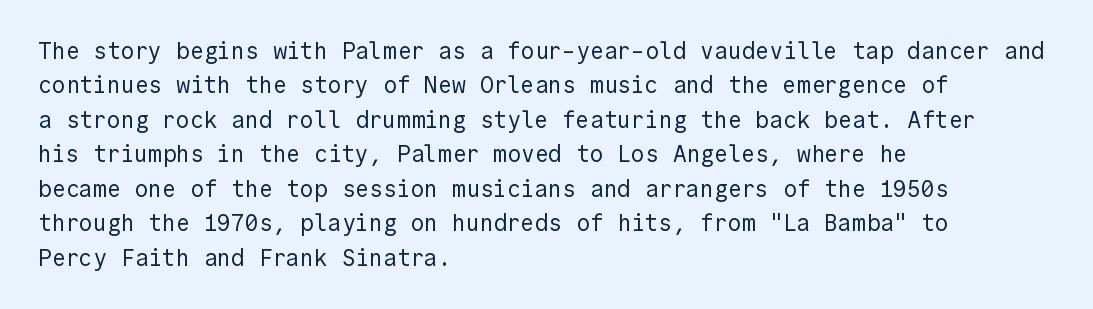
Observe the ordinary spacing: letters are neighbours, not strangers. Only glyphs here, with clear space below each row. Honestly, the row spacing looks completely unremarkable. No letter is thick-stroked: the sample isn't bold.
